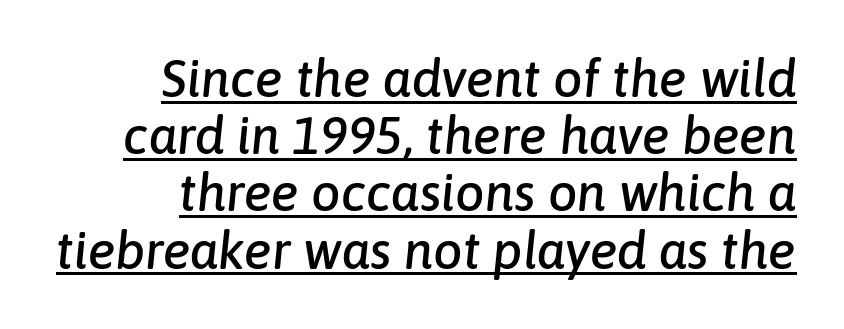
Q: Is the text italic (slanted)? A: Yes, it leans right by about 6 degrees.
Q: Is the text underlined? A: Yes.
Q: How is the paragraph aligned? A: Right-aligned.
Q: Is the spacing between letters normal or unusually wide? A: Normal.
Q: Is the spacing between lines tight, normal or loose? A: Tight.
Q: Width (condensed, normal, or wide)? A: Normal.
Q: Stroke contrast? A: Low.
Q: x-height? A: Medium.
Q: Monospaced? A: No.
